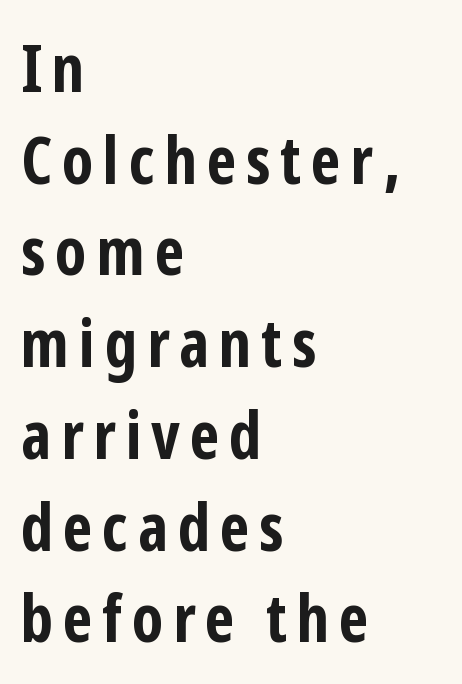
Q: Is the text bold? A: Yes.
Q: Is the text italic (slanted)? A: No, it is upright.
Q: Is the typeface a serif or a sans-serif typeface? A: Sans-serif.
Q: Is the text underlined? A: No.
Q: How is the paragraph aligned? A: Left-aligned.
Q: Is the spacing between lines tight, normal or loose? A: Normal.
Q: Width (condensed, normal, or wide)? A: Condensed.
Q: Stroke contrast? A: Low.
Q: x-height? A: Medium.
Q: Monospaced? A: No.
